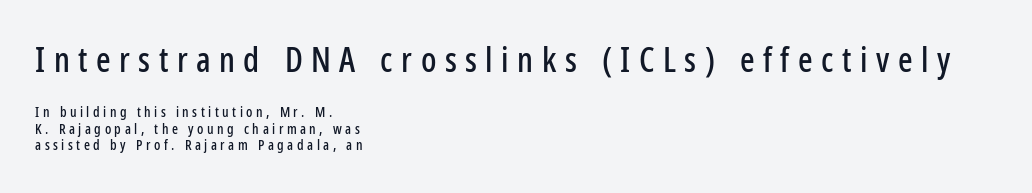
What kind of face is this? One without serifs — a sans. Short note: letters widely spaced. Vertical strokes here are truly vertical. Only glyphs here, with clear space below each row. Alignment: flush left.
